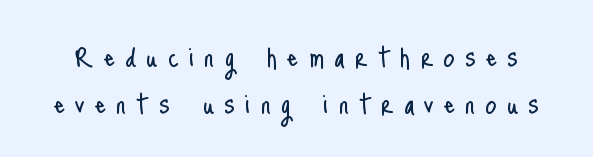
Q: Is the text bold? A: No.
Q: Is the text italic (slanted)? A: No, it is upright.
Q: Is the typeface a serif or a sans-serif typeface? A: Sans-serif.
Q: Is the text underlined? A: No.
Q: Is the spacing between letters normal or unusually wide? A: Unusually wide.
Q: Is the spacing between lines tight, normal or loose? A: Normal.
Q: Width (condensed, normal, or wide)? A: Condensed.
Q: Stroke contrast? A: Low.
Q: x-height? A: Small.
Q: Monospaced? A: No.
